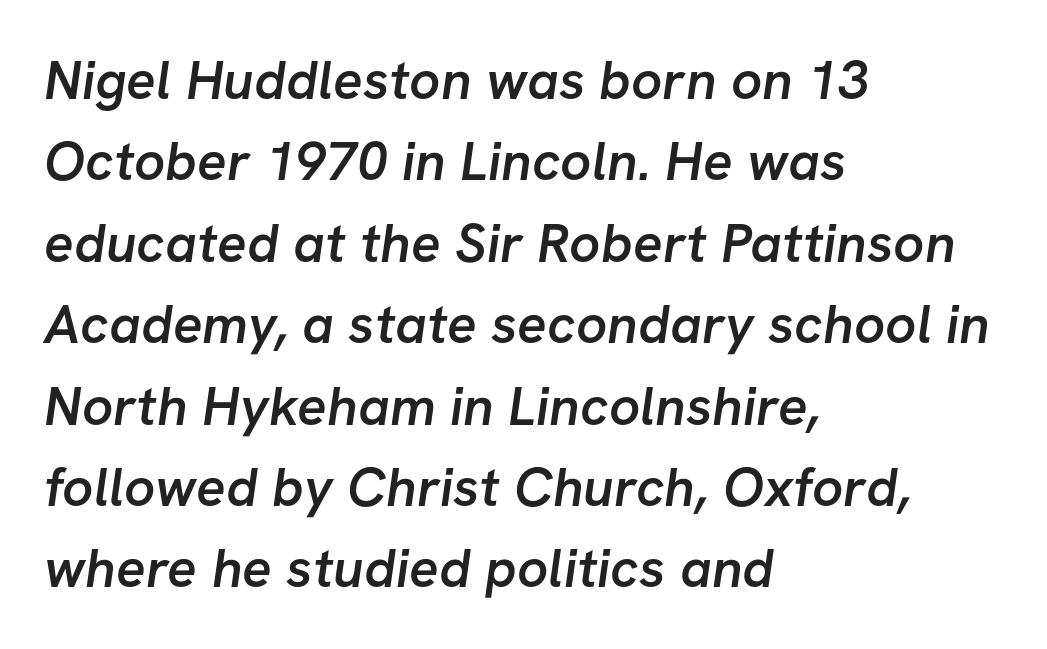
The image shows 55 px semibold sans-serif type; set left-aligned, normal line spacing (1.48x), normal letter spacing, not underlined; low stroke contrast and a medium x-height.
